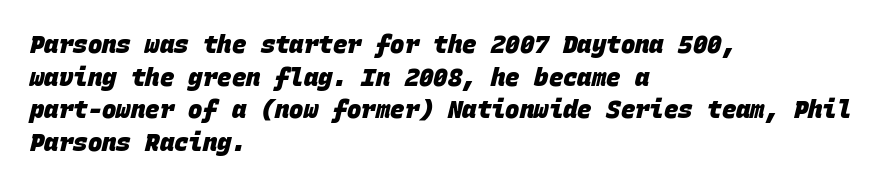
{"bold": "yes", "underline": "no", "align": "left", "line_spacing": "normal", "line_spacing_ratio": 1.36, "letter_spacing": "normal", "letter_spacing_em": 0.0, "glyph_px": 24}
